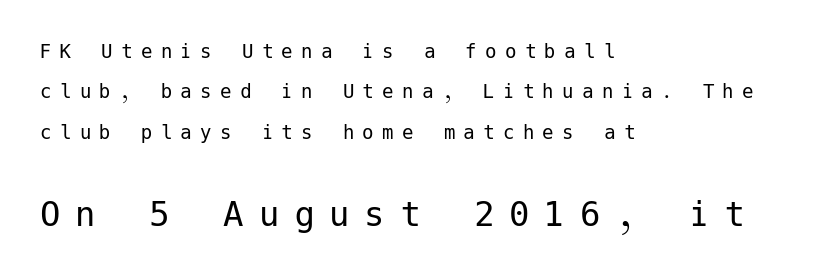
Q: Is the text bold? A: No.
Q: Is the text italic (slanted)? A: No, it is upright.
Q: Is the typeface a serif or a sans-serif typeface? A: Sans-serif.
Q: Is the text underlined? A: No.
Q: How is the paragraph aligned? A: Left-aligned.
Q: Is the spacing between letters normal or unusually wide? A: Unusually wide.
Q: Which block of text is set in a larger size, the first (top) or the second (bottom)? A: The second (bottom) one.
Q: Width (condensed, normal, or wide)? A: Normal.
Q: Stroke contrast? A: Low.
Q: x-height? A: Medium.
